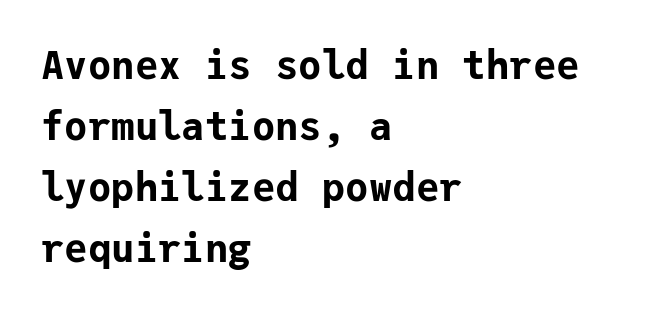
The image shows 39 px bold sans-serif type, upright, monospaced; set left-aligned, normal line spacing (1.56x), normal letter spacing, not underlined; low stroke contrast and a medium x-height.
